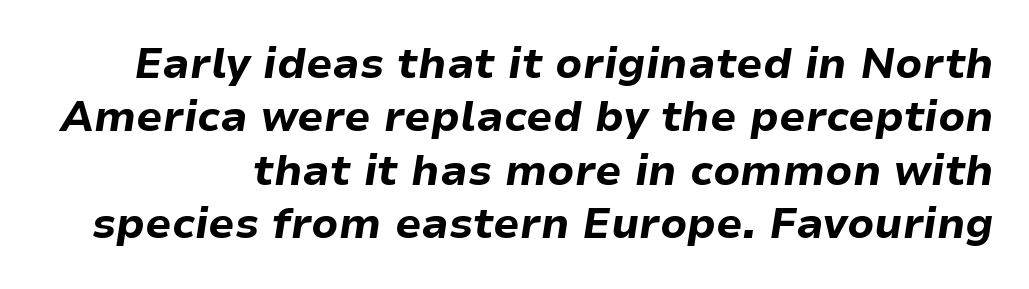
The image shows 42 px bold type, italic (leaning right); set normal line spacing (1.27x), normal letter spacing, not underlined; low stroke contrast and a medium x-height.
